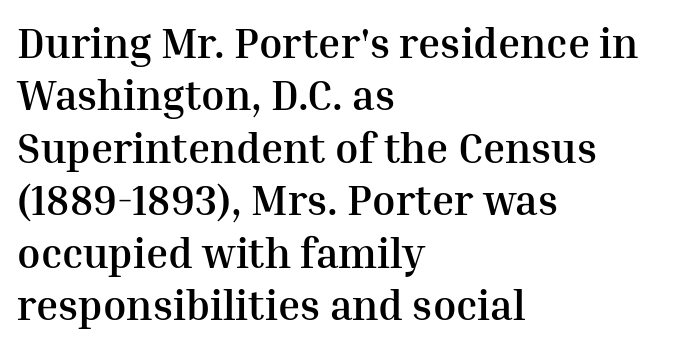
The image shows 42 px semibold serif type, upright; set left-aligned, normal line spacing (1.25x), normal letter spacing, not underlined; medium stroke contrast and a medium x-height.
